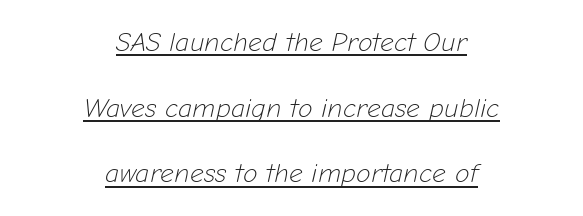
Teacher's note: observe the equal gaps on both sides — that is centered alignment. Vertical spacing — loose. An italicized treatment has been applied to the whole sample. Words appear dense and cohesive because spacing is normal. Glance below the letters and you will spot a drawn line. Stroke mass is kept to a normal reading level or below.
